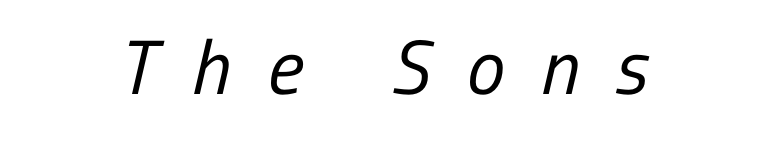
Plain, unruled lines of type. No extra ink here — the face is not bold. Display-style spreading of the glyphs; the letterfit is very open. No feet cap the strokes, marking this as sans-serif type. Is this a fixed-width face? No — the glyphs have proportional, varying widths.
